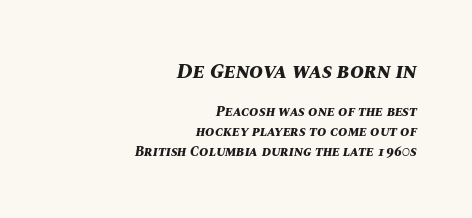
The image shows 21 px bold type, italic (leaning right); set right-aligned, normal line spacing (1.41x), normal letter spacing, not underlined; the first (top) block is 1.5x larger.
